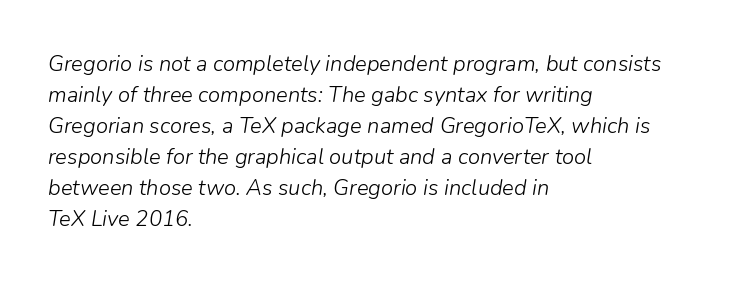
{"italic": "yes", "lean": "right", "slant_degrees": 9, "bold": "no", "underline": "no", "align": "left", "line_spacing": "normal", "line_spacing_ratio": 1.41, "letter_spacing": "normal", "letter_spacing_em": 0.0, "glyph_px": 22}
